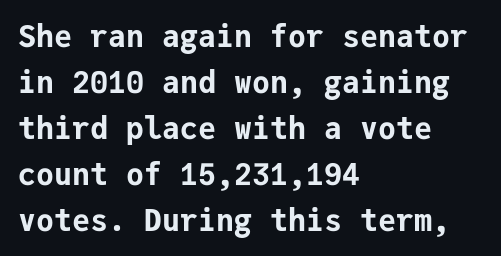
{"serif": "no", "italic": "no", "bold": "yes", "weight": "bold", "width": "normal", "stroke_contrast": "low", "x_height": "medium", "monospaced": "yes", "underline": "no", "align": "left", "line_spacing": "normal", "line_spacing_ratio": 1.53, "letter_spacing": "normal", "letter_spacing_em": 0.0, "glyph_px": 30}
